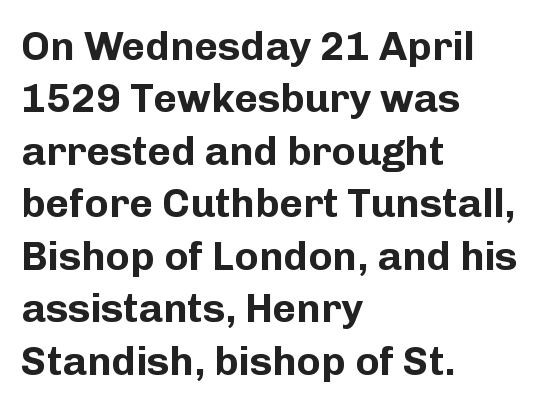
{"serif": "no", "italic": "no", "bold": "yes", "weight": "bold", "width": "normal", "stroke_contrast": "low", "x_height": "medium", "monospaced": "no", "underline": "no", "align": "left", "line_spacing": "normal", "line_spacing_ratio": 1.28, "letter_spacing": "normal", "letter_spacing_em": 0.0, "glyph_px": 41}
